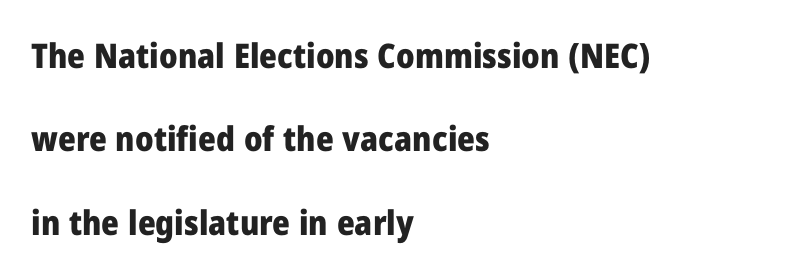
A roman cut, with each character standing at attention. Notice the wide empty band between every row — that's loose leading. Clear beneath every line of the passage. Chunky letters — that's bold for sure. Character widths vary here, with narrow letters taking less room than wide ones.
